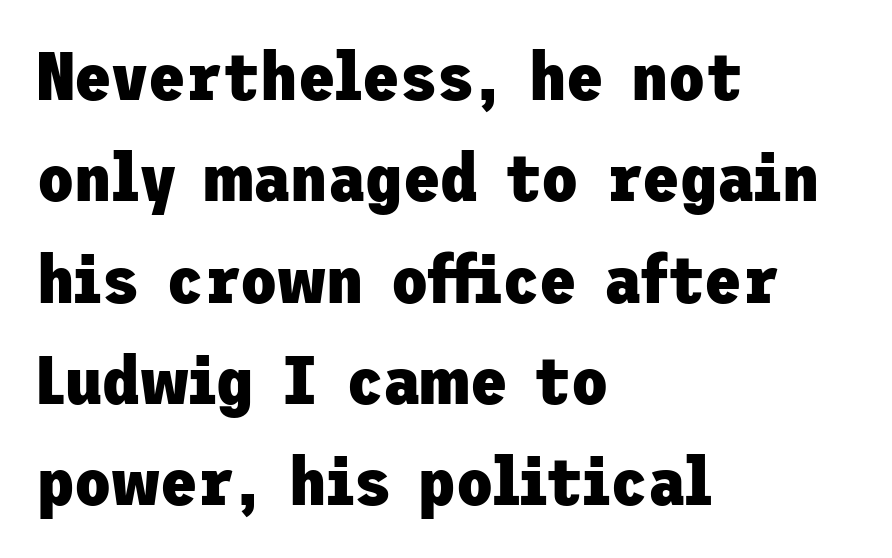
{"serif": "no", "italic": "no", "bold": "yes", "weight": "heavy", "width": "normal", "stroke_contrast": "low", "x_height": "medium", "underline": "no", "align": "left", "line_spacing": "normal", "line_spacing_ratio": 1.49, "letter_spacing": "normal", "letter_spacing_em": 0.0, "glyph_px": 68}
